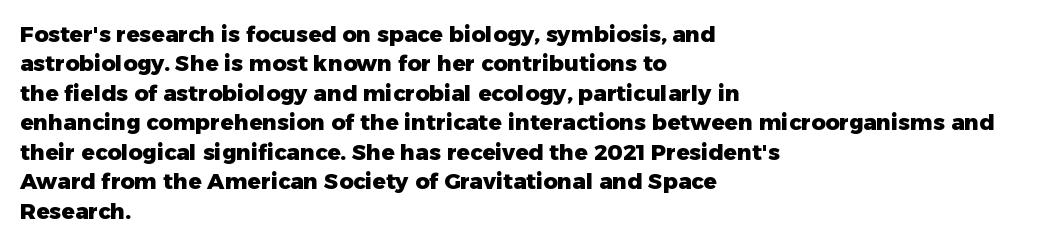
Q: Is the text bold? A: Yes.
Q: Is the text italic (slanted)? A: No, it is upright.
Q: Is the text underlined? A: No.
Q: How is the paragraph aligned? A: Left-aligned.
Q: Is the spacing between letters normal or unusually wide? A: Normal.
Q: Is the spacing between lines tight, normal or loose? A: Normal.
